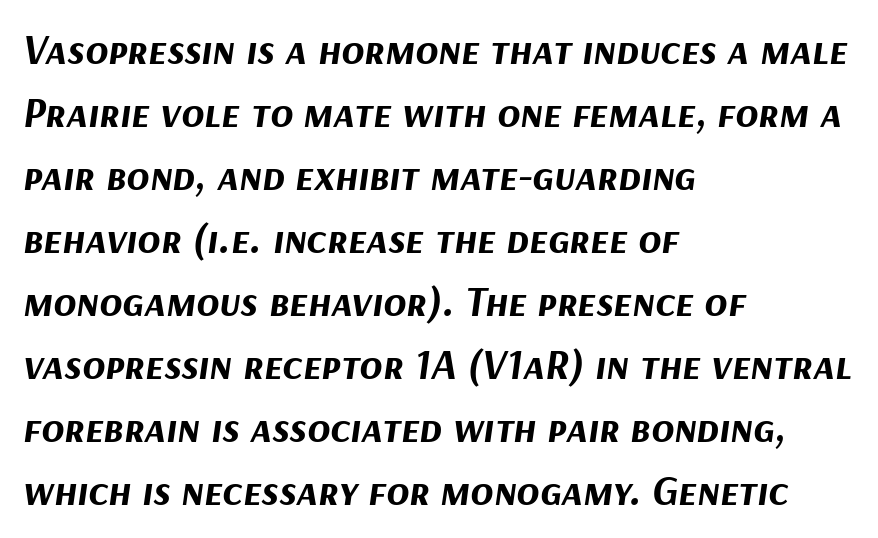
Q: Is the text bold? A: Yes.
Q: Is the text italic (slanted)? A: Yes, it leans right by about 9 degrees.
Q: Is the text underlined? A: No.
Q: How is the paragraph aligned? A: Left-aligned.
Q: Is the spacing between letters normal or unusually wide? A: Normal.
Q: Is the spacing between lines tight, normal or loose? A: Normal.
Q: Width (condensed, normal, or wide)? A: Normal.
Q: Stroke contrast? A: Medium.
Q: x-height? A: Medium.
Q: Monospaced? A: No.
